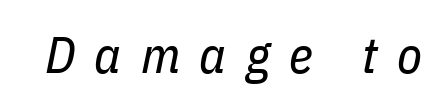
The image shows 51 px regular-weight, condensed type, italic (leaning right); set unusually wide letter spacing (+0.38 em), not underlined; low stroke contrast and a medium x-height.
